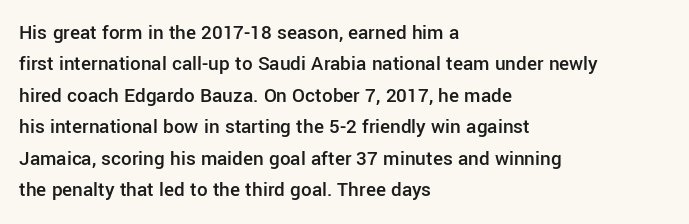
The image shows 21 px text type, upright; set left-aligned, normal line spacing (1.5x), normal letter spacing, not underlined.
